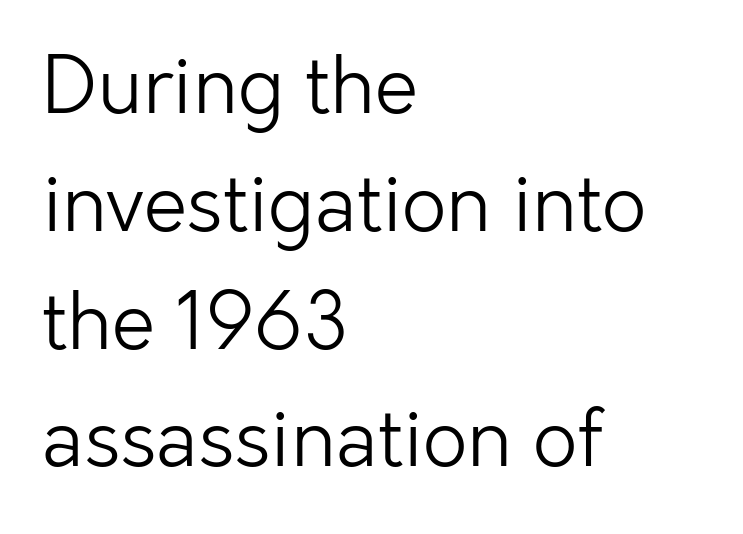
The text block is weighted toward the left margin, trailing off unevenly rightward. Look at the bottom of the vertical strokes: they stop flat, with no serifs. Looks like regular typesetting: each glyph gets only the width it needs. Quick note: interline space is typical. Unbolded letterforms with no extra heft. Anything drawn beneath the words? Only blank space.
